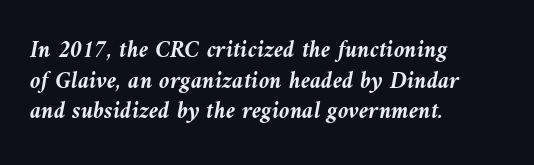
{"italic": "yes", "lean": "left", "slant_degrees": 10, "bold": "yes", "underline": "no", "align": "left", "line_spacing": "normal", "line_spacing_ratio": 1.28, "letter_spacing": "normal", "letter_spacing_em": 0.0, "glyph_px": 24}
